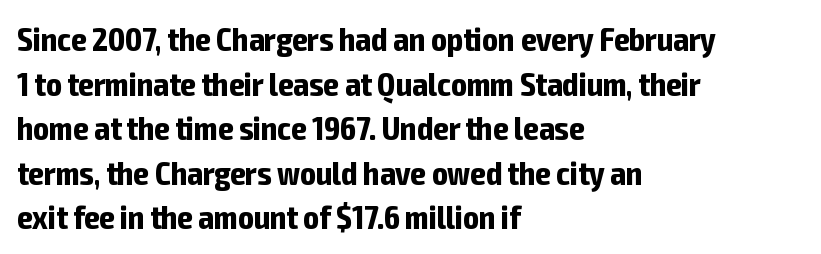
{"serif": "no", "italic": "no", "bold": "yes", "weight": "bold", "width": "condensed", "stroke_contrast": "low", "x_height": "medium", "monospaced": "no", "underline": "no", "align": "left", "line_spacing": "normal", "line_spacing_ratio": 1.35, "letter_spacing": "normal", "letter_spacing_em": 0.0, "glyph_px": 33}
